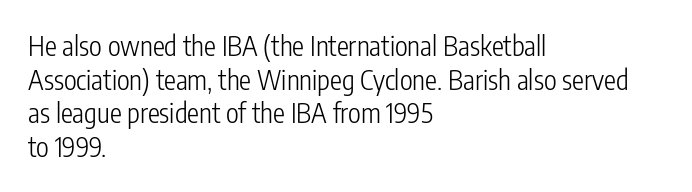
Whoever set this chose a conventional vertical rhythm. Each stroke keeps to a modest, everyday thickness or less. Is there any slant? The stems are plumb. Any mark beneath the type? The region is blank. Horizontal alignment here is leftward, the default for most running prose.
